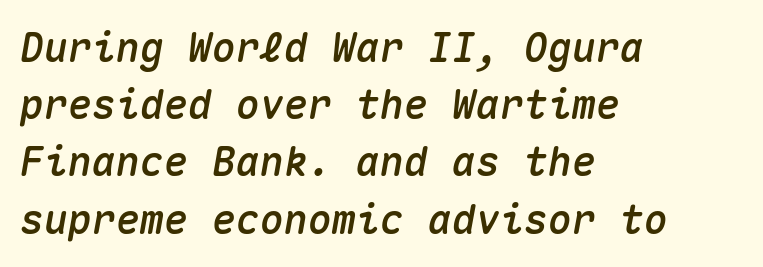
Q: Is the text italic (slanted)? A: Yes, it leans right by about 10 degrees.
Q: Is the text underlined? A: No.
Q: How is the paragraph aligned? A: Left-aligned.
Q: Is the spacing between letters normal or unusually wide? A: Normal.
Q: Is the spacing between lines tight, normal or loose? A: Normal.
Q: Width (condensed, normal, or wide)? A: Normal.
Q: Stroke contrast? A: Medium.
Q: x-height? A: Medium.
Q: Monospaced? A: Yes.
